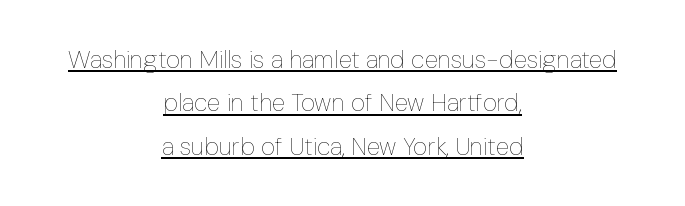
The image shows 25 px text type, upright; set centered, line spacing 1.74x, normal letter spacing, underlined.
